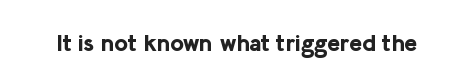
The image shows 24 px bold type, upright; set normal letter spacing, not underlined.
